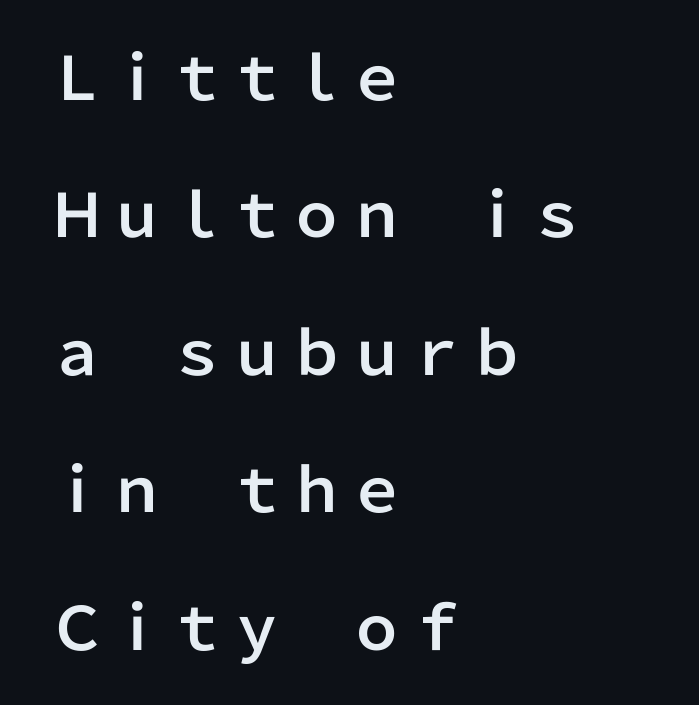
The words here are not underlined. Quick note: not italic, upright. Compared with typical body copy, the letter spacing here is the same. The passage is arranged the way most books set body copy — flush left.
